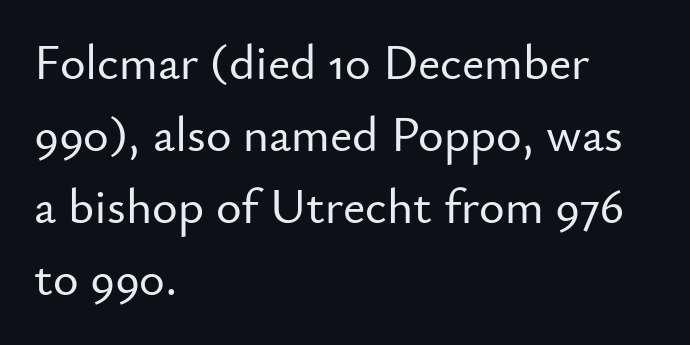
{"serif": "no", "italic": "no", "width": "normal", "stroke_contrast": "low", "x_height": "small", "monospaced": "no", "underline": "no", "align": "left", "line_spacing": "normal", "line_spacing_ratio": 1.47, "letter_spacing": "normal", "letter_spacing_em": 0.0, "glyph_px": 49}
